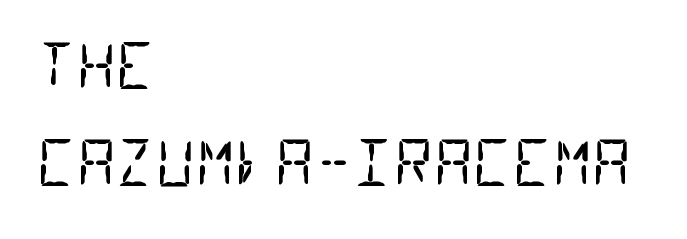
The face looks like a standard text weight, possibly lighter. Caption: standard tracking, unaltered. The text block is weighted toward the left margin, trailing off unevenly rightward. Monospaced: the letters line up in strict vertical columns.
